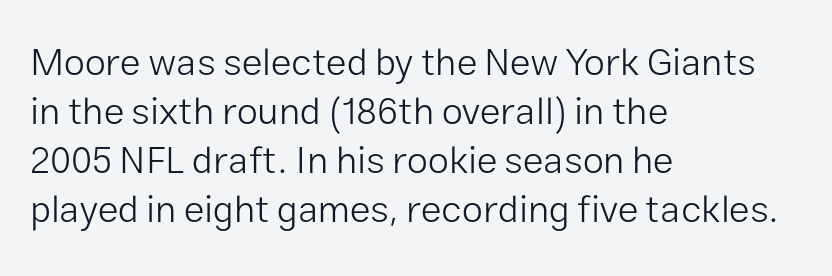
Q: Is the text bold? A: No.
Q: Is the text italic (slanted)? A: No, it is upright.
Q: Is the typeface a serif or a sans-serif typeface? A: Sans-serif.
Q: Is the text underlined? A: No.
Q: How is the paragraph aligned? A: Left-aligned.
Q: Is the spacing between letters normal or unusually wide? A: Normal.
Q: Is the spacing between lines tight, normal or loose? A: Normal.
Q: Width (condensed, normal, or wide)? A: Normal.
Q: Stroke contrast? A: Low.
Q: x-height? A: Medium.
Q: Monospaced? A: No.
